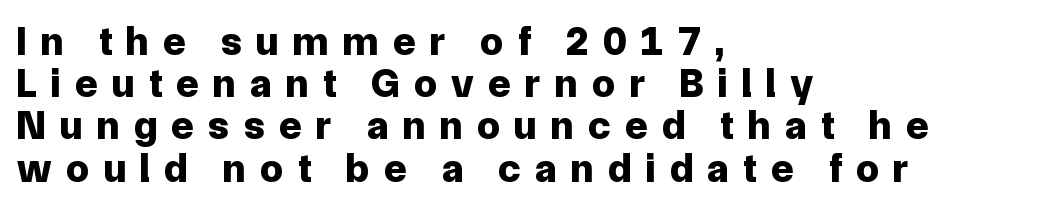
Q: Is the text bold? A: Yes.
Q: Is the text italic (slanted)? A: No, it is upright.
Q: Is the typeface a serif or a sans-serif typeface? A: Sans-serif.
Q: Is the text underlined? A: No.
Q: How is the paragraph aligned? A: Left-aligned.
Q: Is the spacing between letters normal or unusually wide? A: Unusually wide.
Q: Is the spacing between lines tight, normal or loose? A: Tight.
Q: Width (condensed, normal, or wide)? A: Normal.
Q: Stroke contrast? A: Low.
Q: x-height? A: Medium.
Q: Monospaced? A: No.
